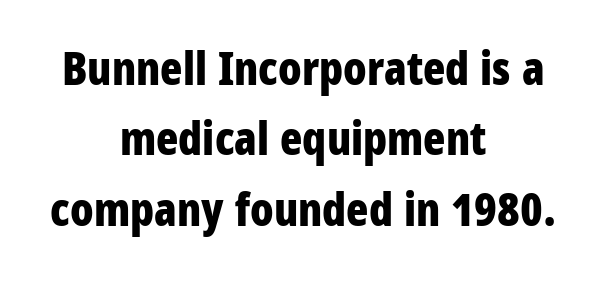
The image shows 46 px bold, condensed sans-serif type, upright; set centered, normal line spacing (1.53x), normal letter spacing, not underlined; low stroke contrast and a medium x-height.
